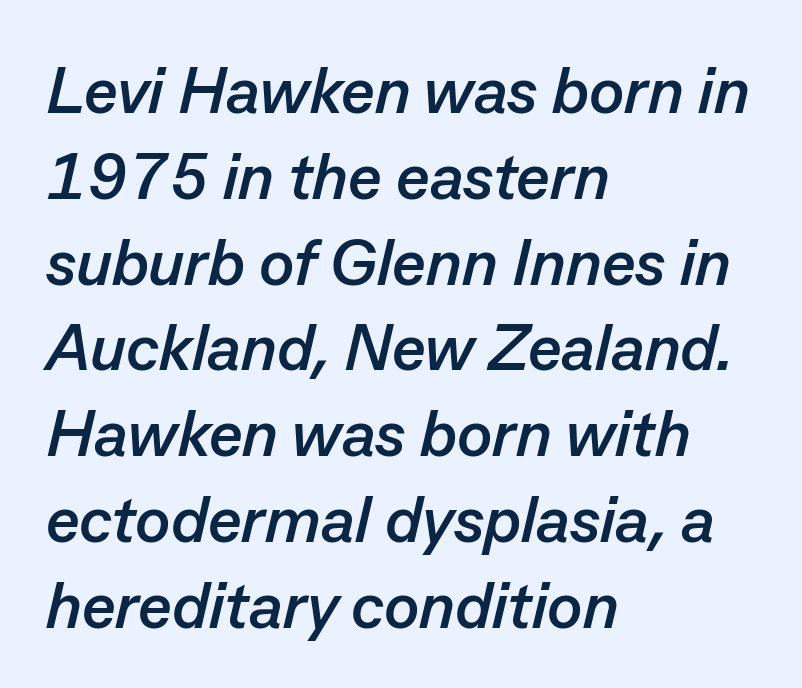
Varying glyph widths throughout — classic text-font behaviour. Pretty heavy lettering here — definitely bold. A student would call this left alignment; a typographer would say flush left, rag right. Characters are canted at an angle relative to the baseline's perpendicular. This block has exactly the height ordinary leading produces.
